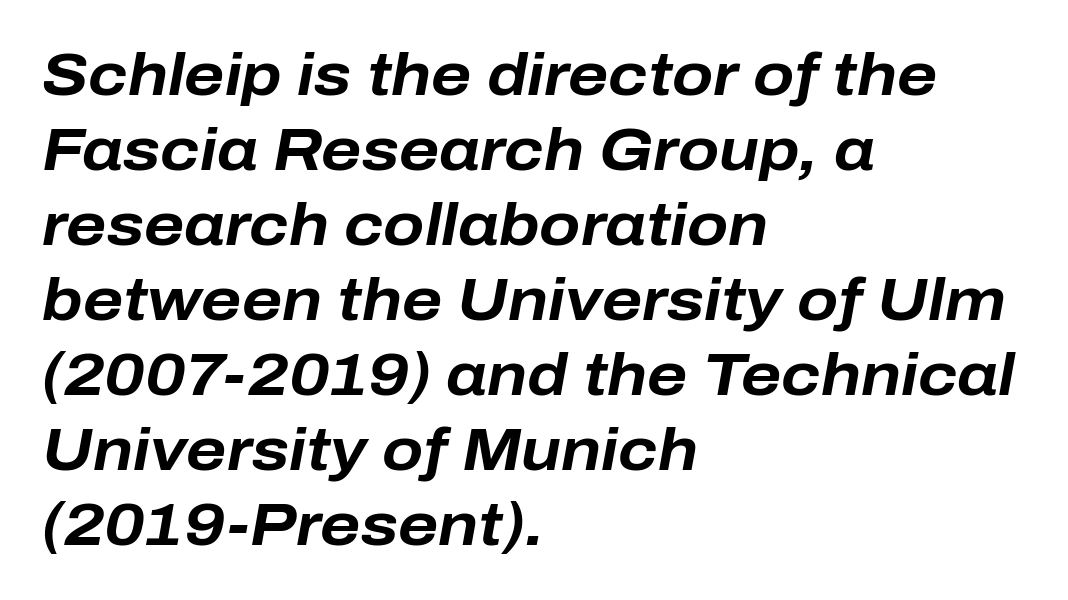
This rendering features lettering with no underline. Spacing between characters is what you'd get straight out of the box. Regular leading. Think of a printed novel: that variable character pitch is what you see here. Caption: multi-line text, flush left, ragged right. Plenty of ink on the page — the face is bold.
